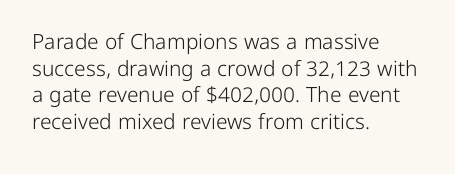
Q: Is the text bold? A: No.
Q: Is the text italic (slanted)? A: No, it is upright.
Q: Is the text underlined? A: No.
Q: How is the paragraph aligned? A: Left-aligned.
Q: Is the spacing between letters normal or unusually wide? A: Normal.
Q: Is the spacing between lines tight, normal or loose? A: Normal.
